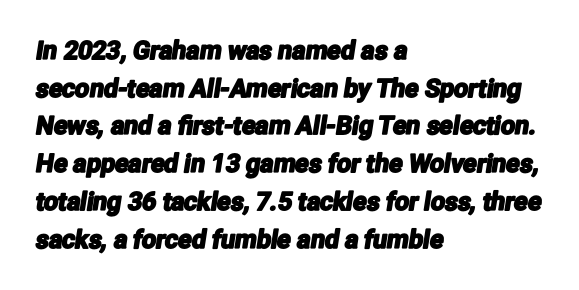
Q: Is the text underlined? A: No.
Q: How is the paragraph aligned? A: Left-aligned.
Q: Is the spacing between letters normal or unusually wide? A: Normal.
Q: Is the spacing between lines tight, normal or loose? A: Normal.
